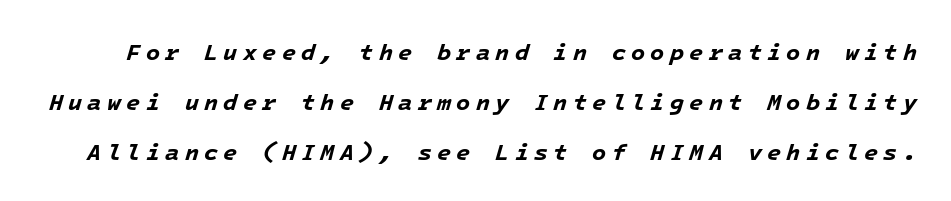
The image shows 23 px bold type, italic (leaning right); set loose line spacing (2.17x), unusually wide letter spacing (+0.23 em), not underlined.
